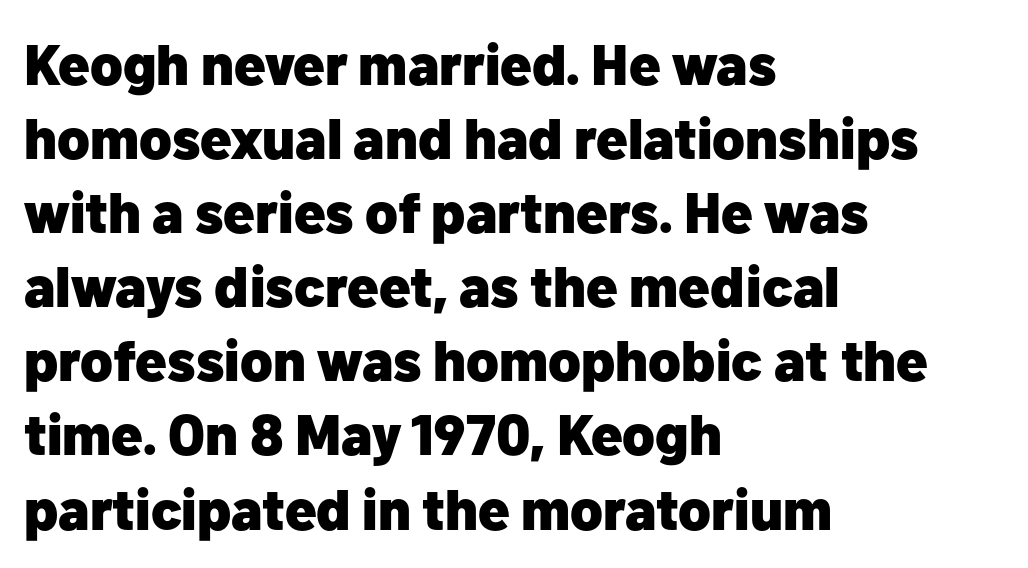
Typesetter's note: full bold, strokes at maximum text heaviness. Descender tails drop into unmarked territory. Posture: vertical. Each letter keeps its own natural width here, so spacing adapts to shape. The designer left line spacing at the default.
